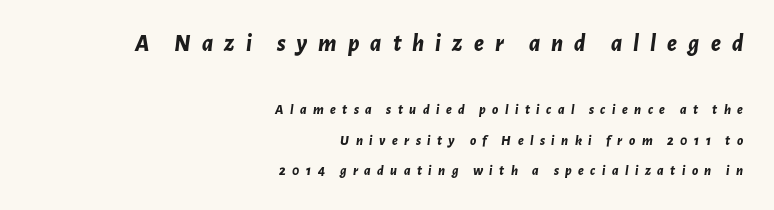
Look at the glyph heights: the upper group is clearly the bigger setting. Rendered with sloped, italic letterforms. You'd pick this weight for a headline — it's a proper bold. The ragged edge is on the left, which tells us the setting is flush right. Honestly, the rows look like they've been pulled way apart.
